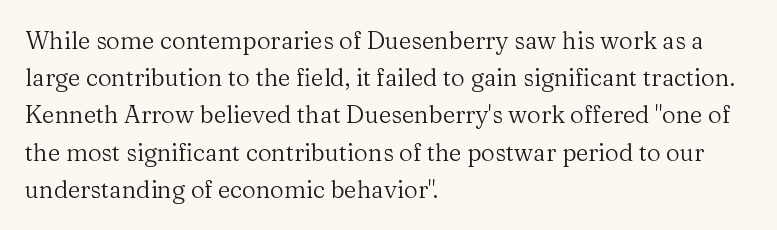
{"italic": "no", "bold": "no", "underline": "no", "align": "left", "line_spacing": "normal", "line_spacing_ratio": 1.55, "letter_spacing": "normal", "letter_spacing_em": 0.0, "glyph_px": 24}
